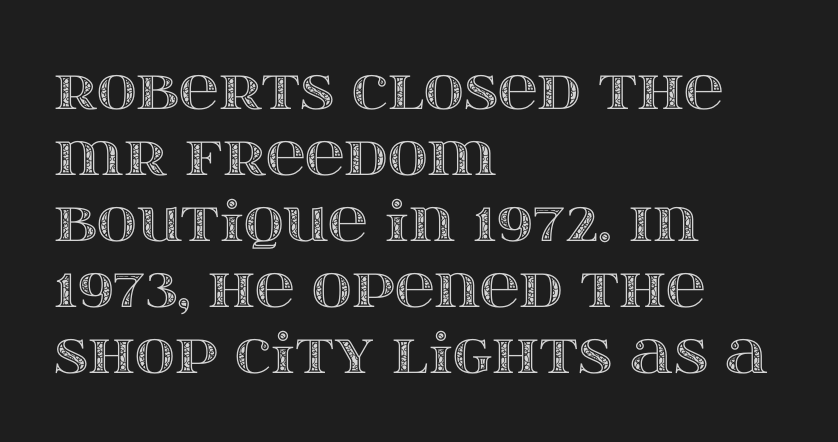
The string is rendered with underlining switched off. The text block is weighted toward the left margin, trailing off unevenly rightward. Do the letters lean? They stand straight. You could call the tracking neutral — neither tight nor loose. Note the varied advance widths — an 'i' is clearly narrower than an 'm'.
